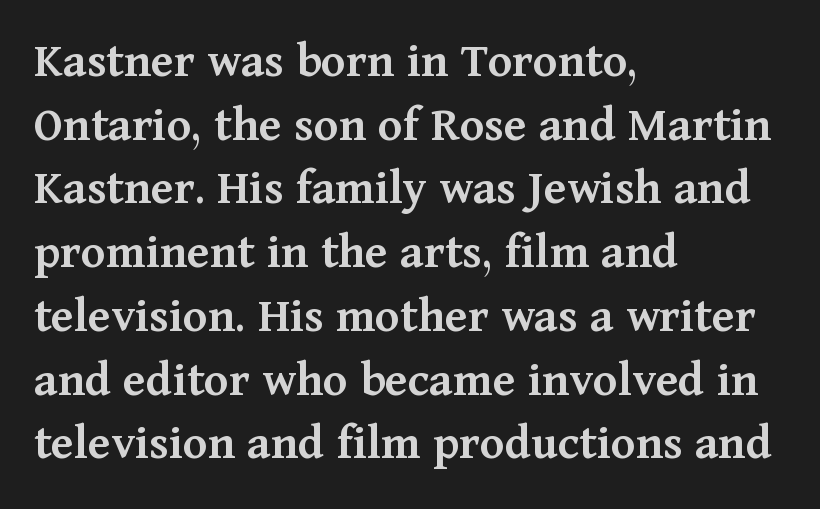
Horizontal alignment here is leftward, the default for most running prose. Just letters on the line, the space beneath them empty. Each glyph is drawn with semibold strokes, heavier than normal yet not fully bold. This block has exactly the height ordinary leading produces. Think of a printed novel: that variable character pitch is what you see here.
